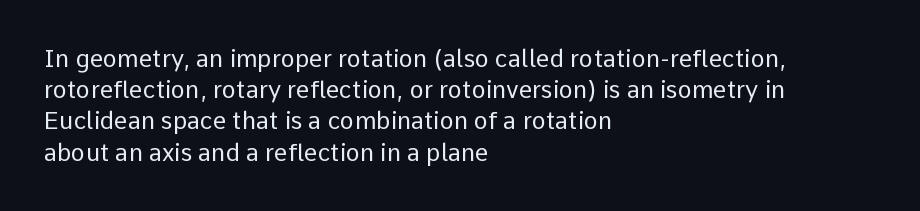
The ragged edge is on the right, which tells us the setting is flush left. The passage shown is not underscored anywhere. These lines were composed using upright roman letters. This sample uses plain, unmodified letter spacing. Reading down the column, the eye jumps a familiar distance to each next line.
